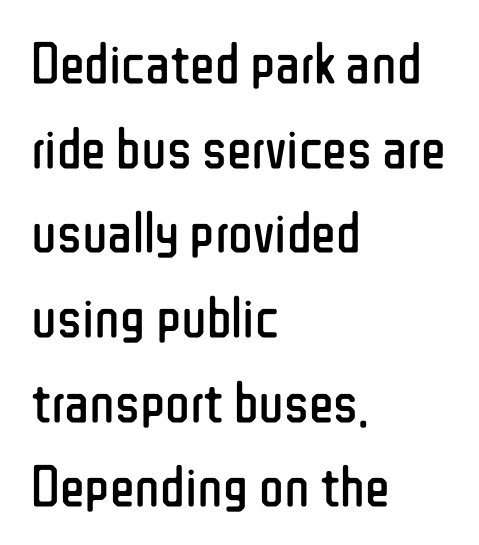
The image shows 58 px regular-weight, condensed sans-serif type, upright; set left-aligned, normal line spacing (1.46x), normal letter spacing, not underlined; low stroke contrast and a medium x-height.
